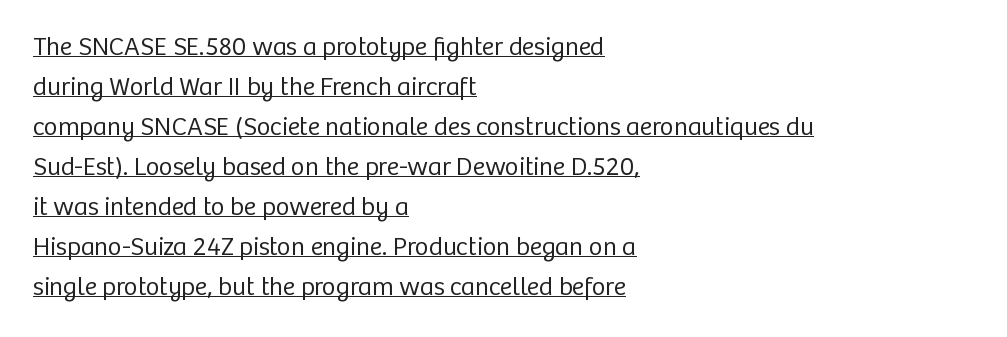
{"italic": "no", "bold": "no", "underline": "yes", "align": "left", "line_spacing": "normal", "line_spacing_ratio": 1.54, "letter_spacing": "normal", "letter_spacing_em": 0.0, "glyph_px": 26}
